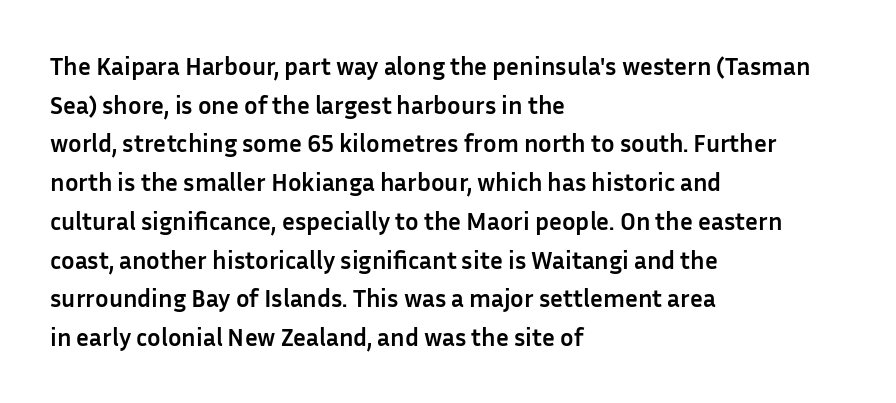
The image shows 25 px bold type, upright; set left-aligned, normal line spacing (1.55x), normal letter spacing, not underlined.
